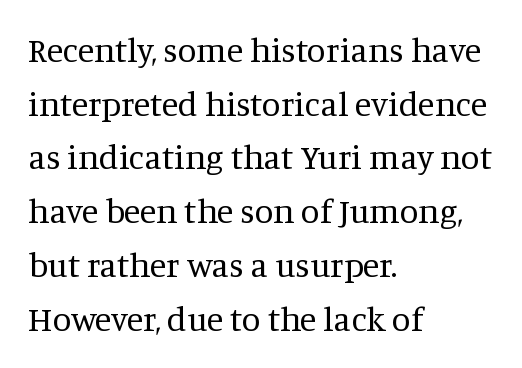
Q: Is the text bold? A: No.
Q: Is the text italic (slanted)? A: No, it is upright.
Q: Is the typeface a serif or a sans-serif typeface? A: Serif.
Q: Is the text underlined? A: No.
Q: How is the paragraph aligned? A: Left-aligned.
Q: Is the spacing between letters normal or unusually wide? A: Normal.
Q: Is the spacing between lines tight, normal or loose? A: Normal.
Q: Width (condensed, normal, or wide)? A: Normal.
Q: Stroke contrast? A: Medium.
Q: x-height? A: Large.
Q: Monospaced? A: No.
